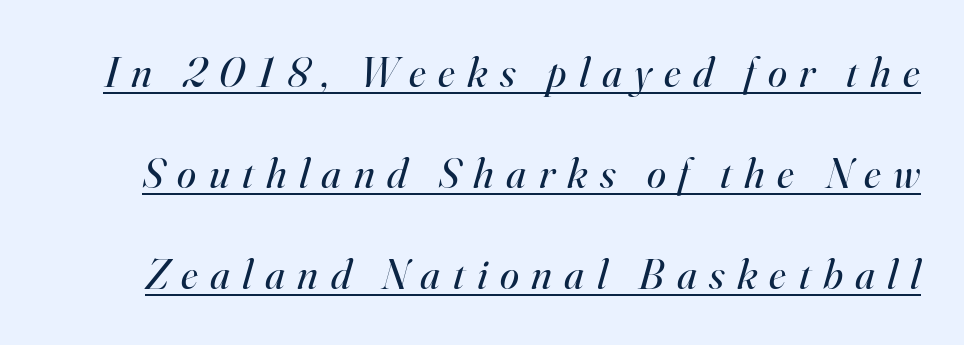
The image shows 43 px regular-weight serif type, italic (leaning right); set loose line spacing (2.35x), unusually wide letter spacing (+0.29 em), underlined; high stroke contrast and a small x-height.
